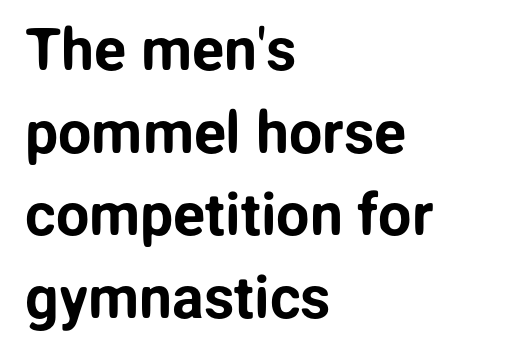
Observe the ordinary spacing: letters are neighbours, not strangers. The face used here is proportionally spaced, like ordinary book or web type. The lines sit at an ordinary, default distance from one another. If you drew a line through each stem, it would be perfectly vertical. If you drew a ruler down the left edge, every line would touch it.
